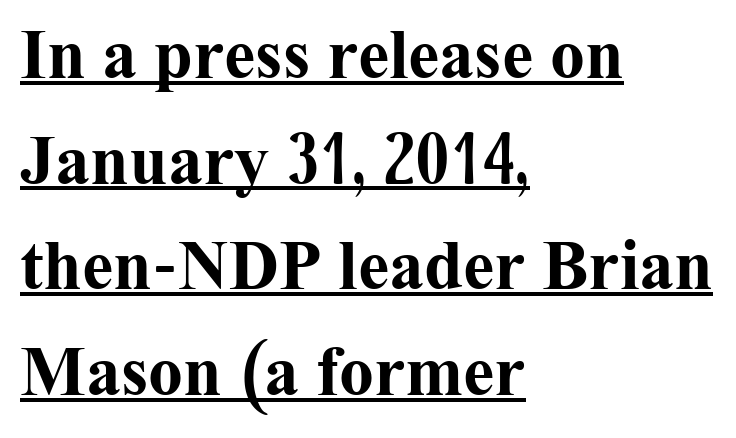
Q: Is the text bold? A: Yes.
Q: Is the text italic (slanted)? A: No, it is upright.
Q: Is the typeface a serif or a sans-serif typeface? A: Serif.
Q: Is the text underlined? A: Yes.
Q: How is the paragraph aligned? A: Left-aligned.
Q: Is the spacing between letters normal or unusually wide? A: Normal.
Q: Is the spacing between lines tight, normal or loose? A: Normal.
Q: Width (condensed, normal, or wide)? A: Normal.
Q: Stroke contrast? A: Medium.
Q: x-height? A: Medium.
Q: Monospaced? A: No.
